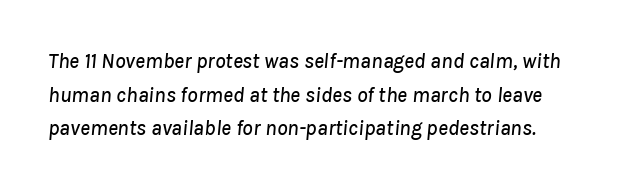
The image shows 21 px text type, italic (leaning right); set normal line spacing (1.6x), normal letter spacing, not underlined.
